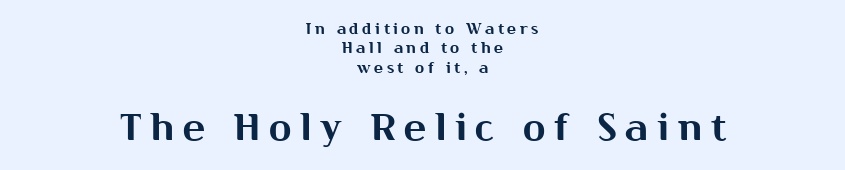
The image shows 37 px sans-serif type, upright; set centered, normal line spacing (1.29x), unusually wide letter spacing (+0.24 em), not underlined; the second (bottom) block is 2.47x larger; medium stroke contrast and a medium x-height.
